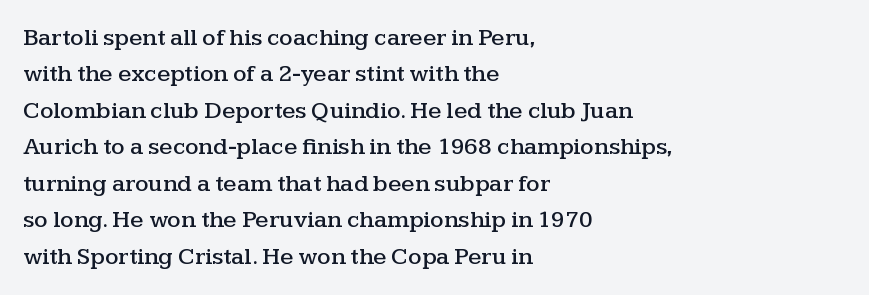
{"italic": "no", "underline": "no", "align": "left", "line_spacing": "normal", "line_spacing_ratio": 1.52, "letter_spacing": "normal", "letter_spacing_em": 0.0, "glyph_px": 24}
